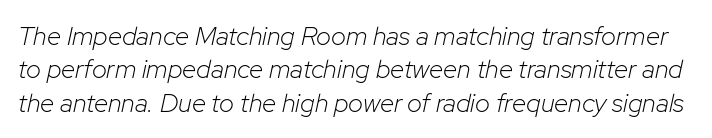
Q: Is the text bold? A: No.
Q: Is the text italic (slanted)? A: Yes, it leans right by about 12 degrees.
Q: Is the text underlined? A: No.
Q: Is the spacing between letters normal or unusually wide? A: Normal.
Q: Is the spacing between lines tight, normal or loose? A: Normal.
